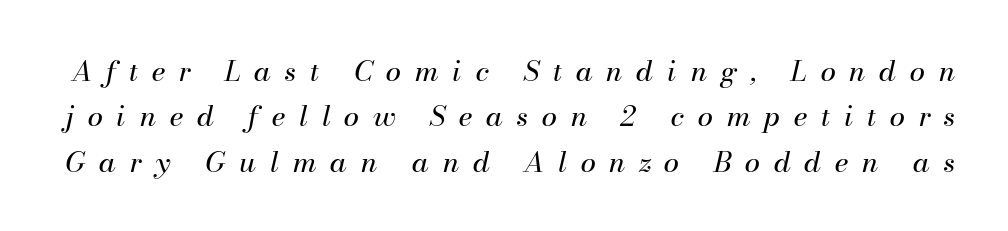
No heavy texture on the line: the type isn't bold. This sample uses expanded letter spacing, leaving extra air between glyphs. Spacing verdict: proportional, widths tailored to each character. Italic? Definitely — the glyphs are oblique.
